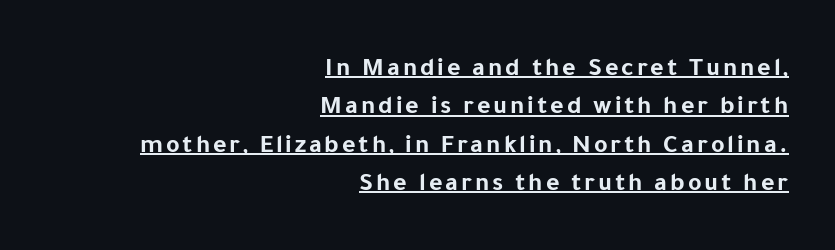
The image shows 26 px bold type, upright; set right-aligned, normal line spacing (1.48x), underlined.
